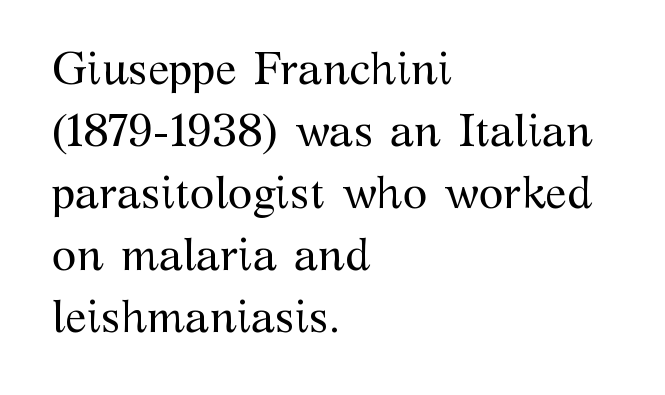
The image shows 45 px regular-weight serif type, upright; set left-aligned, normal line spacing (1.38x), normal letter spacing, not underlined; medium stroke contrast and a medium x-height.
